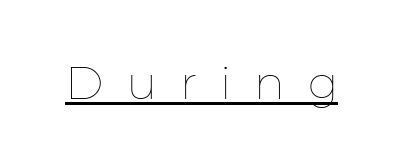
{"italic": "no", "bold": "no", "weight": "thin", "width": "normal", "stroke_contrast": "low", "x_height": "medium", "monospaced": "no", "underline": "yes", "letter_spacing": "wide", "letter_spacing_em": 0.5, "glyph_px": 47}
